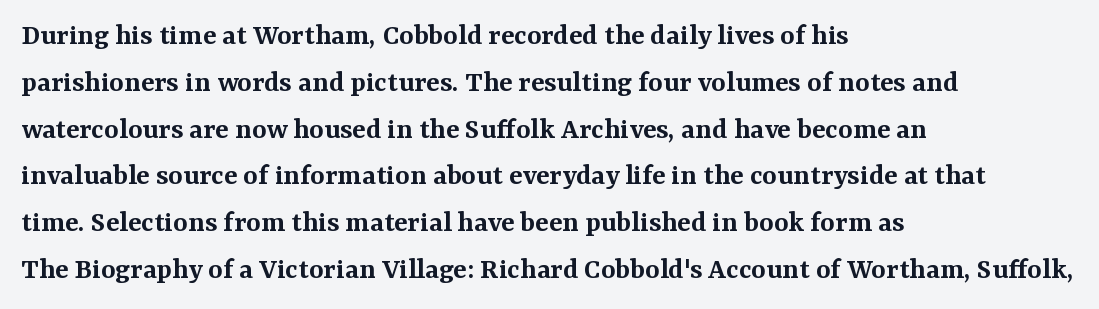
Q: Is the text bold? A: Semi-bold.
Q: Is the text italic (slanted)? A: No, it is upright.
Q: Is the typeface a serif or a sans-serif typeface? A: Serif.
Q: Is the text underlined? A: No.
Q: How is the paragraph aligned? A: Left-aligned.
Q: Is the spacing between letters normal or unusually wide? A: Normal.
Q: Is the spacing between lines tight, normal or loose? A: Normal.
Q: Width (condensed, normal, or wide)? A: Normal.
Q: Stroke contrast? A: Medium.
Q: x-height? A: Medium.
Q: Monospaced? A: No.
